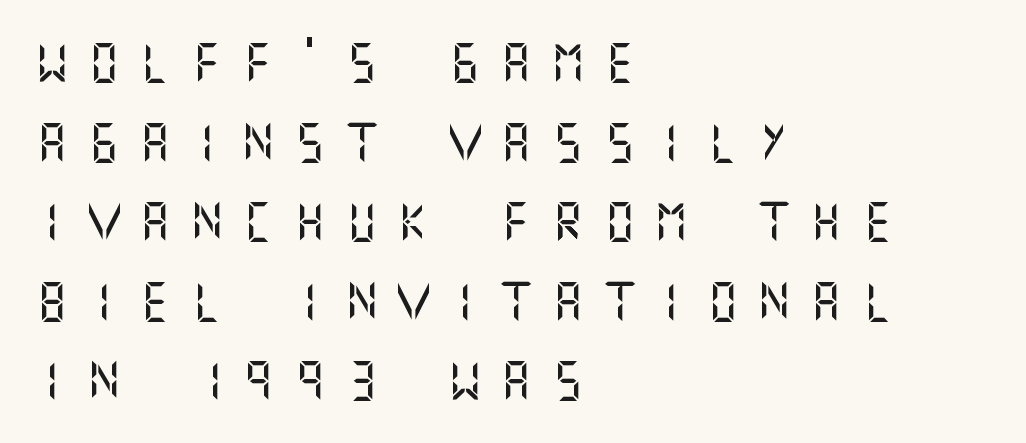
The image shows 40 px sans-serif type, upright; set left-aligned, loose line spacing (1.99x), unusually wide letter spacing (+0.49 em), not underlined; medium stroke contrast and a large x-height.
